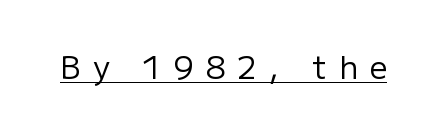
These lines are rendered in a variable-pitch font. This rendering widens character spacing well past its baseline value. The passage shown is typeset with a sans-serif family. Rendered with straight, roman letterforms. The sample's only ornament is a line tracing under the words. Each stroke keeps to a modest, everyday thickness or less.
